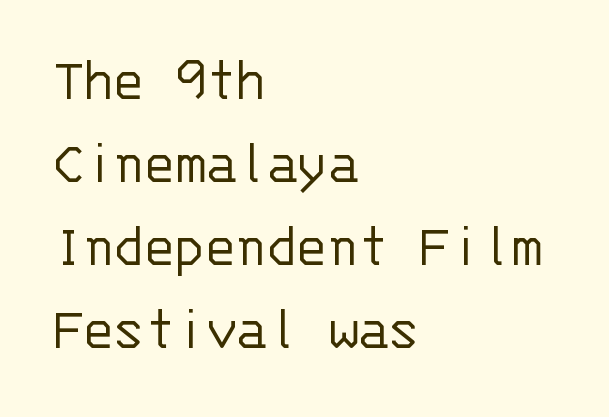
Q: Is the text bold? A: No.
Q: Is the text italic (slanted)? A: No, it is upright.
Q: Is the typeface a serif or a sans-serif typeface? A: Sans-serif.
Q: Is the text underlined? A: No.
Q: How is the paragraph aligned? A: Left-aligned.
Q: Is the spacing between letters normal or unusually wide? A: Normal.
Q: Is the spacing between lines tight, normal or loose? A: Normal.
Q: Width (condensed, normal, or wide)? A: Normal.
Q: Stroke contrast? A: Low.
Q: x-height? A: Large.
Q: Monospaced? A: Yes.
